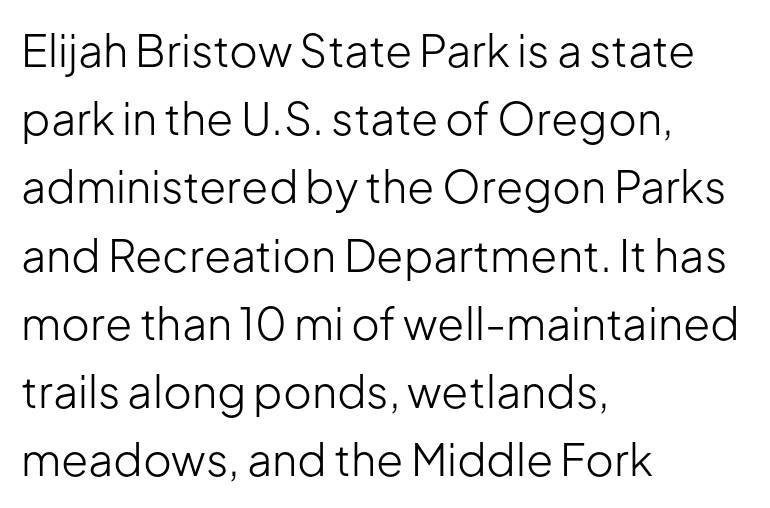
Q: Is the text bold? A: No.
Q: Is the text italic (slanted)? A: No, it is upright.
Q: Is the typeface a serif or a sans-serif typeface? A: Sans-serif.
Q: Is the text underlined? A: No.
Q: How is the paragraph aligned? A: Left-aligned.
Q: Is the spacing between letters normal or unusually wide? A: Normal.
Q: Is the spacing between lines tight, normal or loose? A: Normal.
Q: Width (condensed, normal, or wide)? A: Normal.
Q: Stroke contrast? A: Low.
Q: x-height? A: Medium.
Q: Monospaced? A: No.
